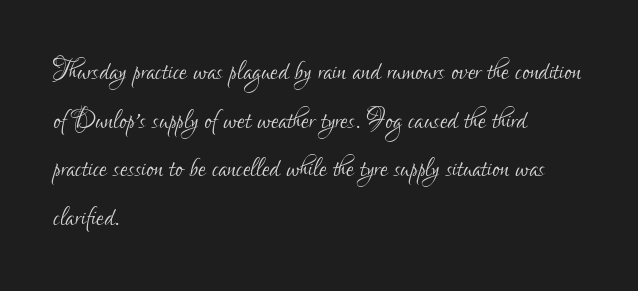
{"serif": "no", "bold": "no", "weight": "light", "width": "condensed", "stroke_contrast": "low", "x_height": "small", "monospaced": "no", "underline": "no", "align": "left", "line_spacing": "normal", "line_spacing_ratio": 1.43, "letter_spacing": "normal", "letter_spacing_em": 0.0, "glyph_px": 34}
